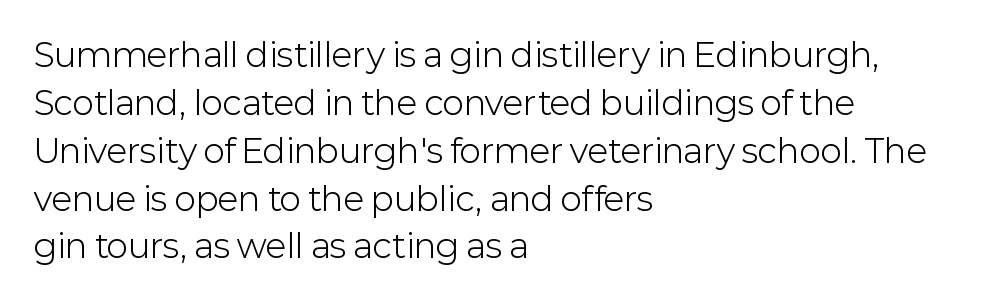
You can tell it's not italic because the verticals are truly vertical. Weight class: somewhere from thin through regular. The paragraph shown leans on its left margin. Font category for this specimen: sans-serif. A normal amount of white space separates one row of letters from the next.
